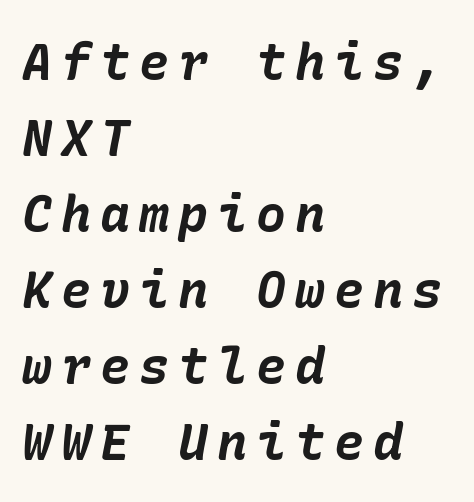
Q: Is the text bold? A: Yes.
Q: Is the text italic (slanted)? A: Yes, it leans right by about 10 degrees.
Q: Is the text underlined? A: No.
Q: How is the paragraph aligned? A: Left-aligned.
Q: Is the spacing between lines tight, normal or loose? A: Normal.
Q: Width (condensed, normal, or wide)? A: Normal.
Q: Stroke contrast? A: Low.
Q: x-height? A: Medium.
